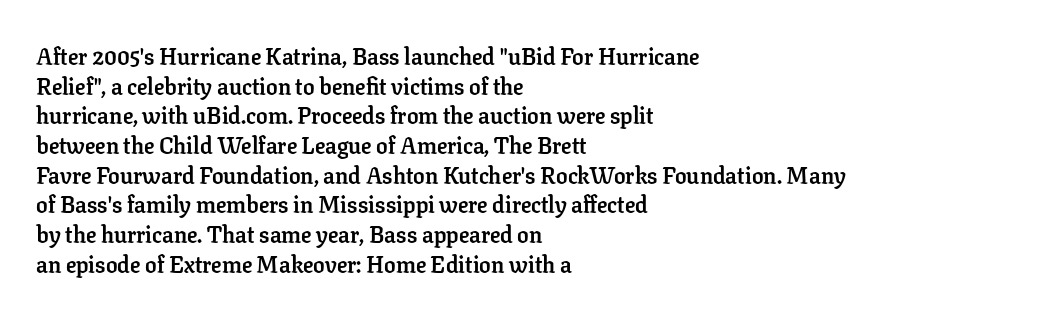
The image shows 23 px bold type, upright; set left-aligned, normal line spacing (1.29x), normal letter spacing, not underlined.
